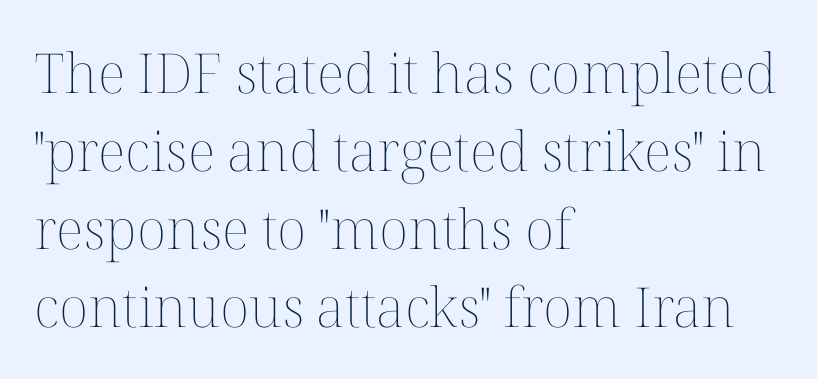
{"italic": "no", "bold": "no", "weight": "thin", "width": "normal", "stroke_contrast": "medium", "x_height": "medium", "monospaced": "no", "underline": "no", "align": "left", "line_spacing": "normal", "line_spacing_ratio": 1.42, "letter_spacing": "normal", "letter_spacing_em": 0.0, "glyph_px": 55}
